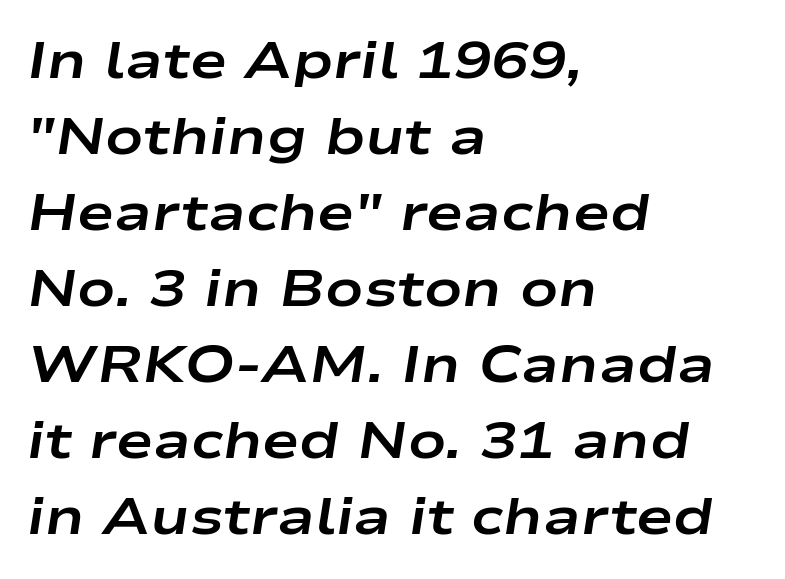
{"italic": "yes", "lean": "right", "slant_degrees": 9, "bold": "yes", "weight": "bold", "width": "wide", "stroke_contrast": "low", "x_height": "medium", "monospaced": "no", "underline": "no", "align": "left", "line_spacing": "normal", "line_spacing_ratio": 1.52, "letter_spacing": "normal", "letter_spacing_em": 0.0, "glyph_px": 50}
